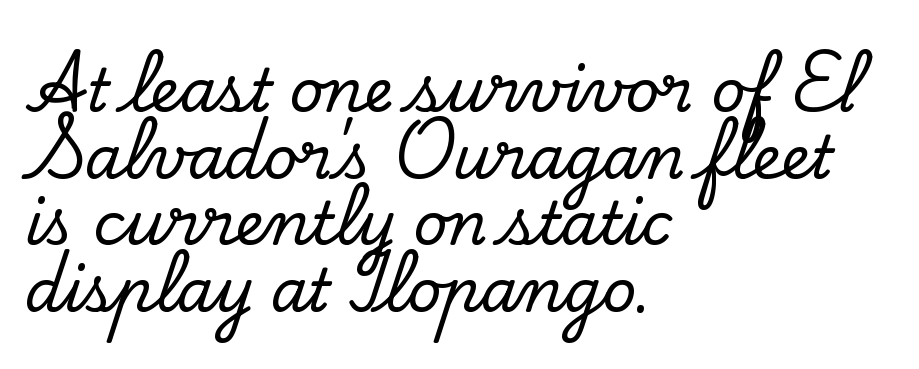
The rendering uses natural spacing where letterforms have individual widths. Honestly, the rows look squashed on top of each other. The strip under each line holds only bare page. Nothing unusual about the tracking: characters are spaced as the font intends.
